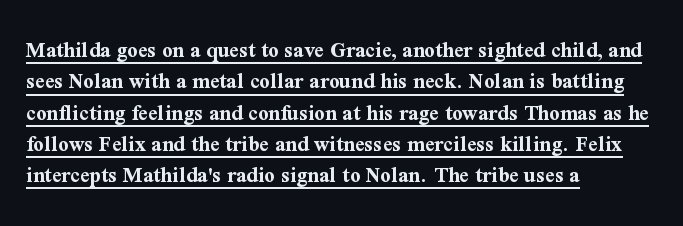
{"italic": "no", "bold": "yes", "underline": "yes", "align": "left", "line_spacing": "normal", "line_spacing_ratio": 1.36, "letter_spacing": "normal", "letter_spacing_em": 0.0, "glyph_px": 23}
